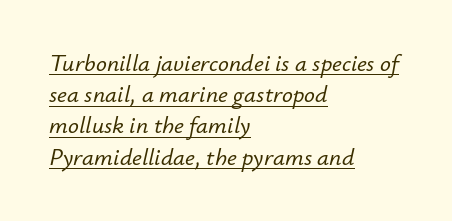
{"italic": "yes", "lean": "right", "slant_degrees": 12, "underline": "yes", "align": "left", "line_spacing": "normal", "line_spacing_ratio": 1.3, "letter_spacing": "normal", "letter_spacing_em": 0.0, "glyph_px": 24}
